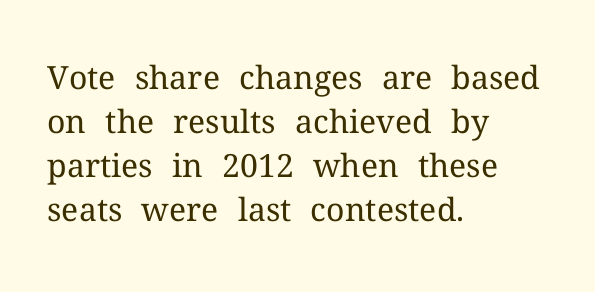
Descenders are the only things crossing below the line. No italicization has been applied; the sample stays upright. The lines sit at an ordinary, default distance from one another. The setting favours the left margin, as ordinary paragraphs usually do. This rendering employs a face with finishing strokes, i.e., a serif. Students, note that the glyphs here touch the page at normal intervals.
